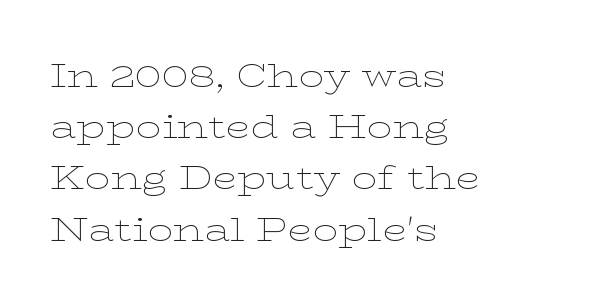
Q: Is the text bold? A: No.
Q: Is the text italic (slanted)? A: No, it is upright.
Q: Is the typeface a serif or a sans-serif typeface? A: Serif.
Q: Is the text underlined? A: No.
Q: How is the paragraph aligned? A: Left-aligned.
Q: Is the spacing between letters normal or unusually wide? A: Normal.
Q: Is the spacing between lines tight, normal or loose? A: Normal.
Q: Width (condensed, normal, or wide)? A: Wide.
Q: Stroke contrast? A: Low.
Q: x-height? A: Medium.
Q: Monospaced? A: No.
